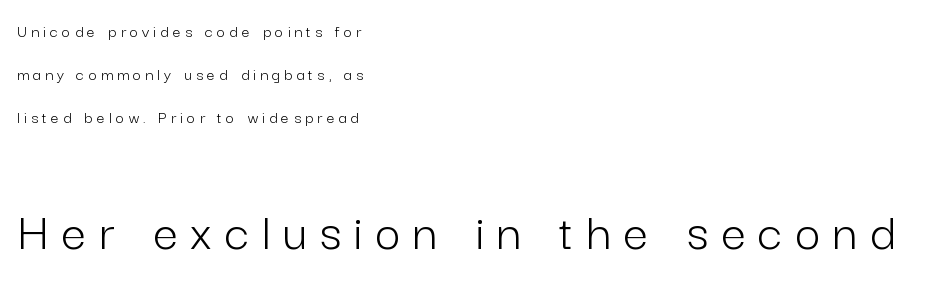
The image shows 55 px light sans-serif type, upright; set left-aligned, loose line spacing (2.38x), unusually wide letter spacing (+0.23 em), not underlined; the second (bottom) block is 3.06x larger; low stroke contrast and a medium x-height.
